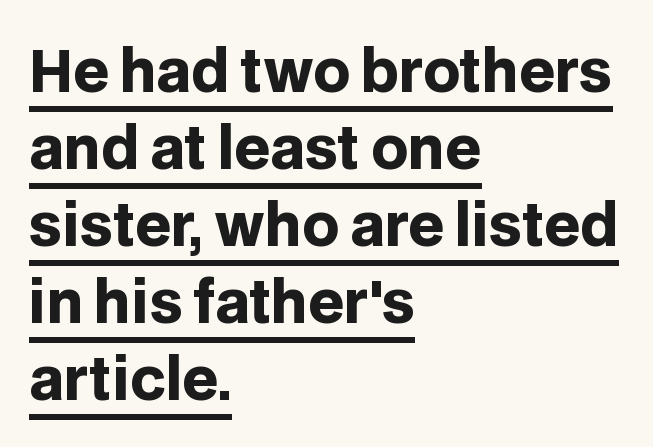
The type is set solid horizontally, with unmodified tracking. Regarding leading, the lines here are spaced in the standard way. Note the varied advance widths — an 'i' is clearly narrower than an 'm'. Horizontally, the lines are justified to the leading edge only. Bold? Absolutely — the strokes are thick and heavy. Is there any slant? The stems are plumb.
